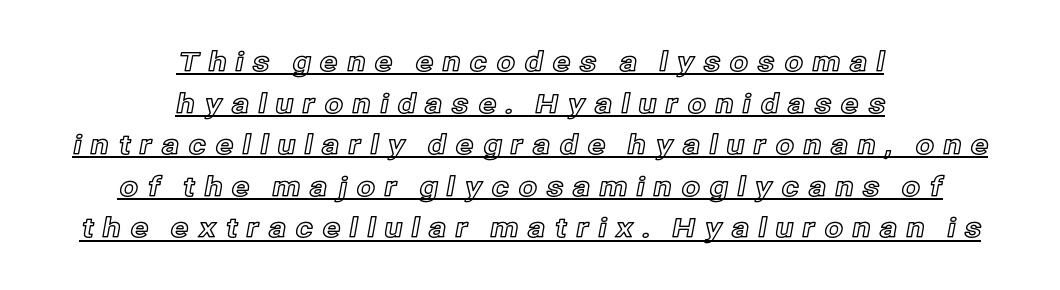
Quick note: underline on. The setting favours the middle, as headings and verse often do. Characters follow at a spacing far wider than the type designer built in. This sample keeps an unexceptional amount of space between lines.
